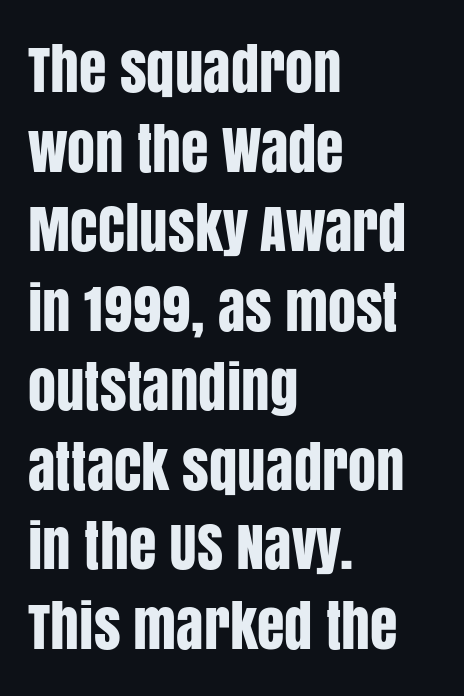
{"serif": "no", "italic": "no", "width": "condensed", "stroke_contrast": "low", "x_height": "large", "monospaced": "no", "underline": "no", "align": "left", "line_spacing": "normal", "line_spacing_ratio": 1.42, "letter_spacing": "normal", "letter_spacing_em": 0.0, "glyph_px": 56}
